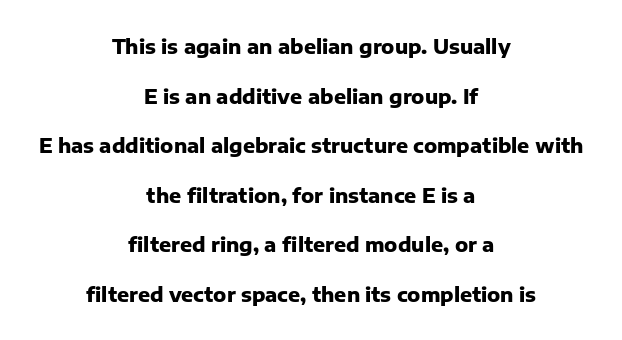
Q: Is the text bold? A: Yes.
Q: Is the text italic (slanted)? A: No, it is upright.
Q: Is the text underlined? A: No.
Q: How is the paragraph aligned? A: Centered.
Q: Is the spacing between letters normal or unusually wide? A: Normal.
Q: Is the spacing between lines tight, normal or loose? A: Loose.
